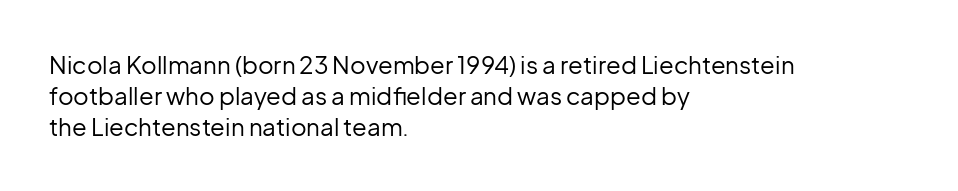
{"italic": "no", "bold": "no", "underline": "no", "align": "left", "line_spacing": "normal", "line_spacing_ratio": 1.29, "letter_spacing": "normal", "letter_spacing_em": 0.0, "glyph_px": 24}
